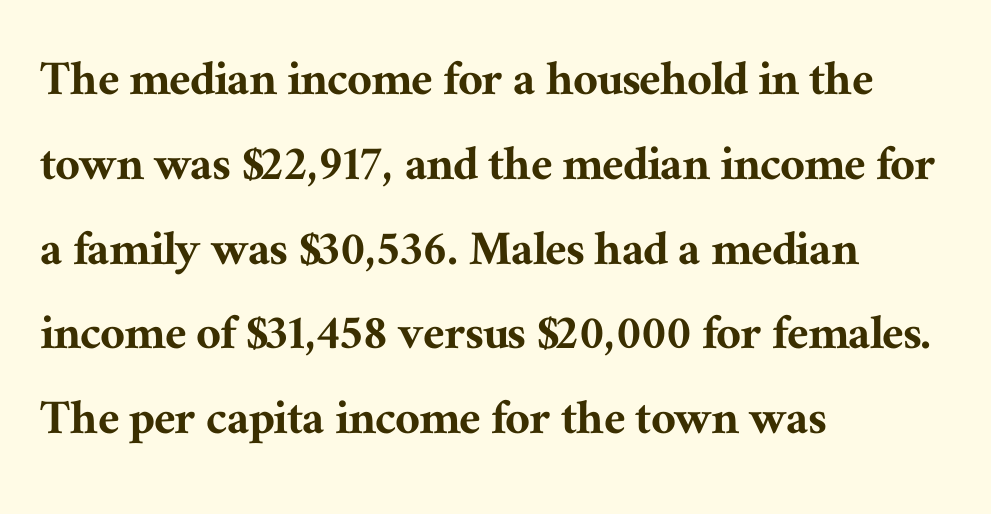
Characters follow at the spacing the type designer built in. The letters carry serifs — small finishing strokes at the ends of their stems. The passage shown stacks its lines at a standard gap. Line beginnings align vertically; line endings do not. Each letter keeps its own natural width here, so spacing adapts to shape. Posture: straight, roman, zero tilt.
